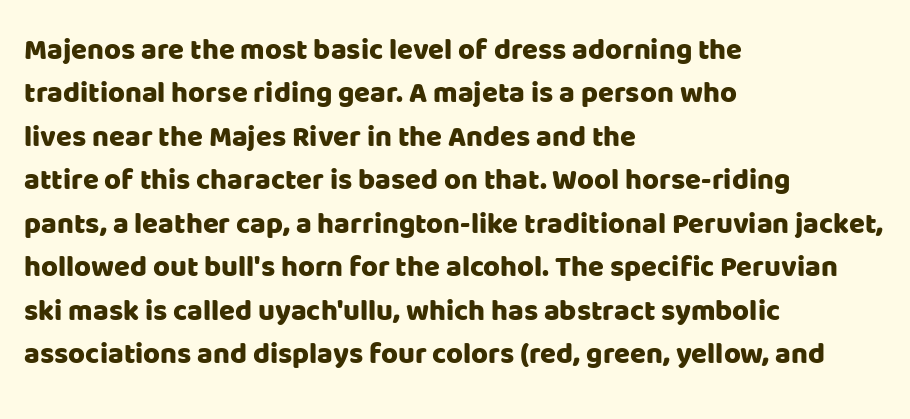
The image shows 29 px sans-serif type, upright; set left-aligned, normal line spacing (1.5x), normal letter spacing, not underlined; low stroke contrast and a large x-height.
